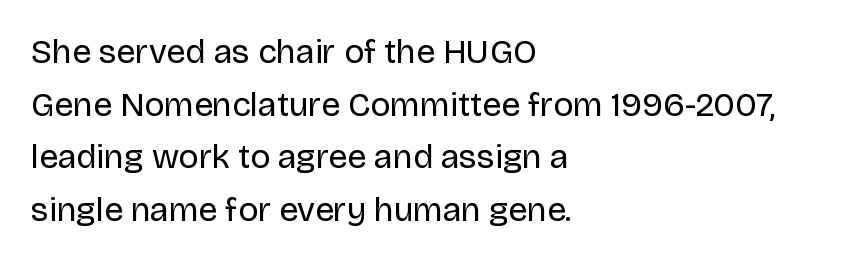
Each letter keeps its own natural width here, so spacing adapts to shape. These lines are composed in type without serifs. The rendering uses a moderate line-height, typical for paragraphs. A roman cut, with each character standing at attention. Weight: in the light-to-regular range.
